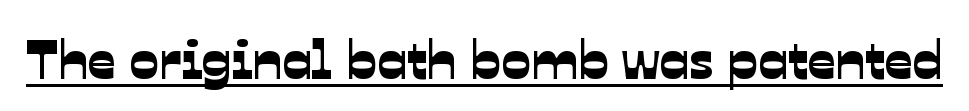
These lines are rendered in a variable-pitch font. The face used here is a sans, in the tradition of grotesques and geometrics. This sample uses plain, unmodified letter spacing. The sample's only ornament is a line tracing under the words.
